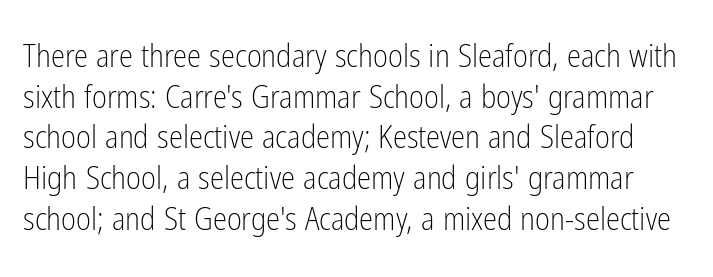
Heaviness? Minimal to ordinary, like unemphasized prose. You could call the tracking neutral — neither tight nor loose. The font family rendered here belongs to the sans-serif group. This rendering features lettering with no underline. Honestly, the row spacing looks completely unremarkable. Spacing verdict: proportional, widths tailored to each character.
